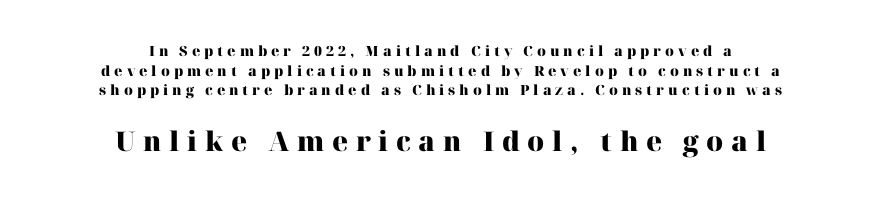
The image shows 27 px bold type, upright; set centered, normal line spacing (1.41x), unusually wide letter spacing (+0.28 em), not underlined; the second (bottom) block is 1.93x larger.
